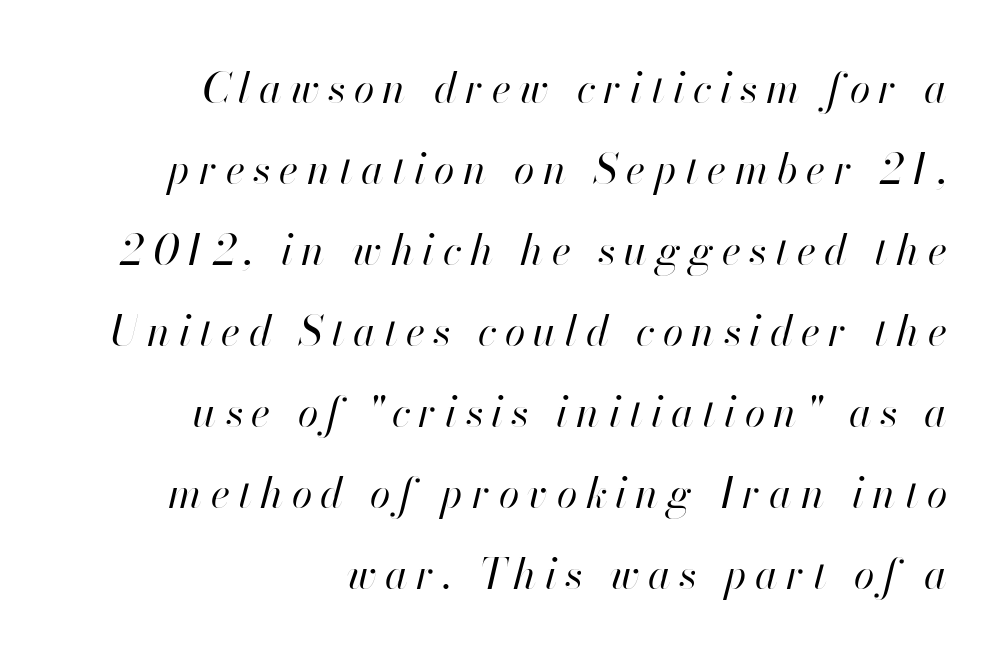
Q: Is the text bold? A: No.
Q: Is the text italic (slanted)? A: Yes, it leans right by about 13 degrees.
Q: Is the text underlined? A: No.
Q: How is the paragraph aligned? A: Right-aligned.
Q: Is the spacing between letters normal or unusually wide? A: Unusually wide.
Q: Is the spacing between lines tight, normal or loose? A: Loose.
Q: Width (condensed, normal, or wide)? A: Normal.
Q: Stroke contrast? A: High.
Q: x-height? A: Small.
Q: Monospaced? A: No.
